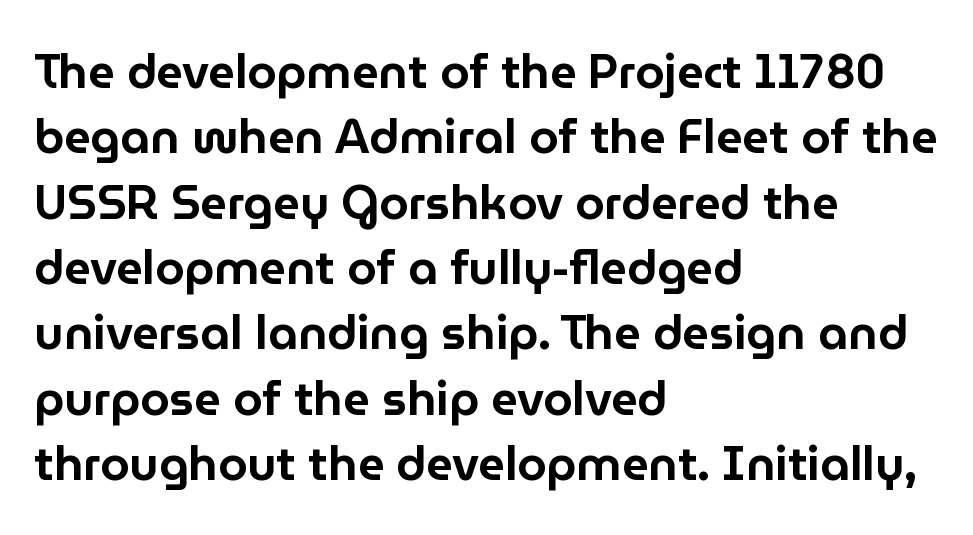
Q: Is the text italic (slanted)? A: No, it is upright.
Q: Is the typeface a serif or a sans-serif typeface? A: Sans-serif.
Q: Is the text underlined? A: No.
Q: How is the paragraph aligned? A: Left-aligned.
Q: Is the spacing between letters normal or unusually wide? A: Normal.
Q: Is the spacing between lines tight, normal or loose? A: Normal.
Q: Width (condensed, normal, or wide)? A: Normal.
Q: Stroke contrast? A: Low.
Q: x-height? A: Medium.
Q: Monospaced? A: No.
